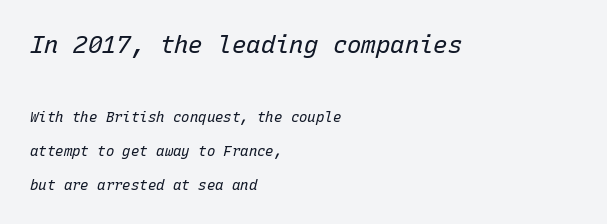
The image shows 24 px text type, italic (leaning right); set left-aligned, loose line spacing (2.43x), normal letter spacing, not underlined; the first (top) block is 1.71x larger.
